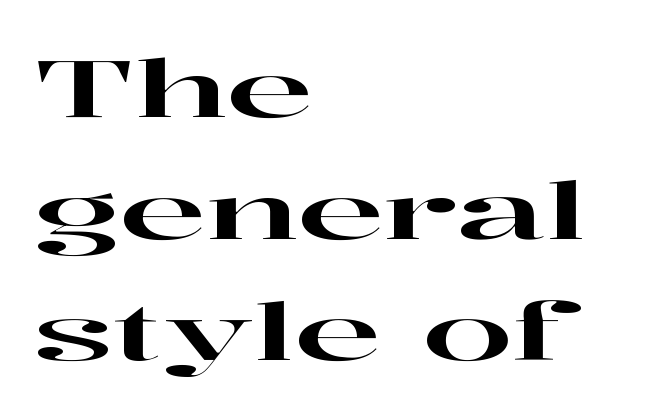
Q: Is the text italic (slanted)? A: No, it is upright.
Q: Is the typeface a serif or a sans-serif typeface? A: Serif.
Q: Is the text underlined? A: No.
Q: How is the paragraph aligned? A: Left-aligned.
Q: Is the spacing between letters normal or unusually wide? A: Normal.
Q: Is the spacing between lines tight, normal or loose? A: Normal.
Q: Width (condensed, normal, or wide)? A: Wide.
Q: Stroke contrast? A: High.
Q: x-height? A: Medium.
Q: Monospaced? A: No.
